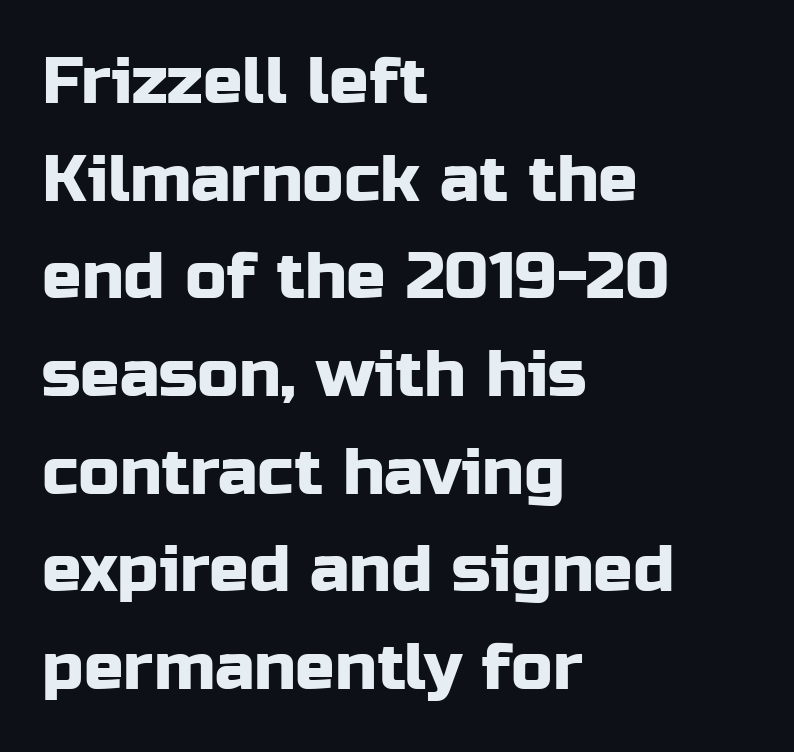
This is the regular roman posture of the typeface. Regarding serifs, this sample does without them. Honestly, there is no underline to notice here at all. Glyph-to-glyph distance matches everyday printed text. A typesetter would call this leading conventional body-copy spacing. If you drew a ruler down the left edge, every line would touch it.
